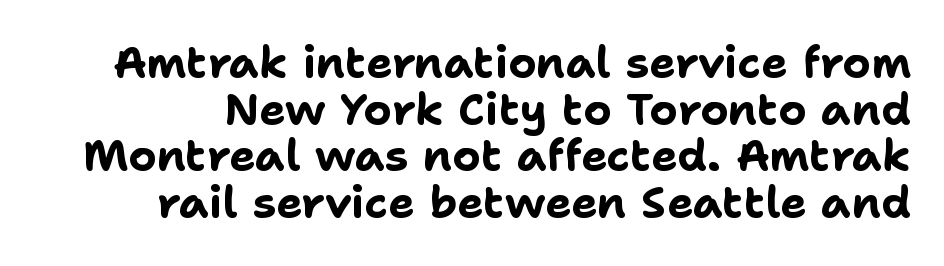
{"serif": "no", "italic": "no", "bold": "yes", "weight": "bold", "width": "normal", "stroke_contrast": "low", "x_height": "medium", "monospaced": "no", "underline": "no", "line_spacing": "tight", "line_spacing_ratio": 1.06, "letter_spacing": "normal", "letter_spacing_em": 0.0, "glyph_px": 44}
